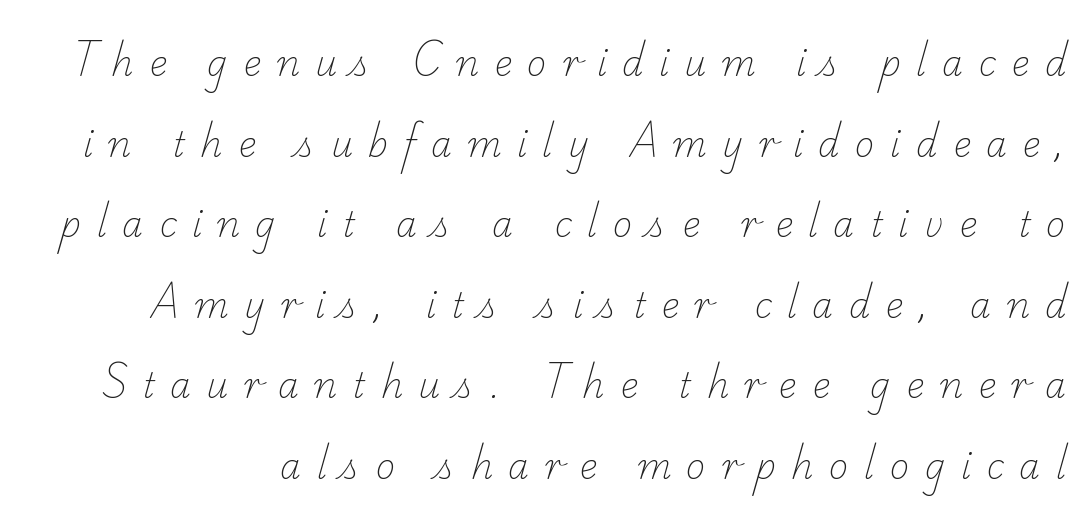
{"serif": "yes", "bold": "no", "weight": "light", "width": "normal", "stroke_contrast": "low", "x_height": "small", "monospaced": "no", "underline": "no", "line_spacing": "loose", "line_spacing_ratio": 2.37, "letter_spacing": "wide", "letter_spacing_em": 0.45, "glyph_px": 34}
